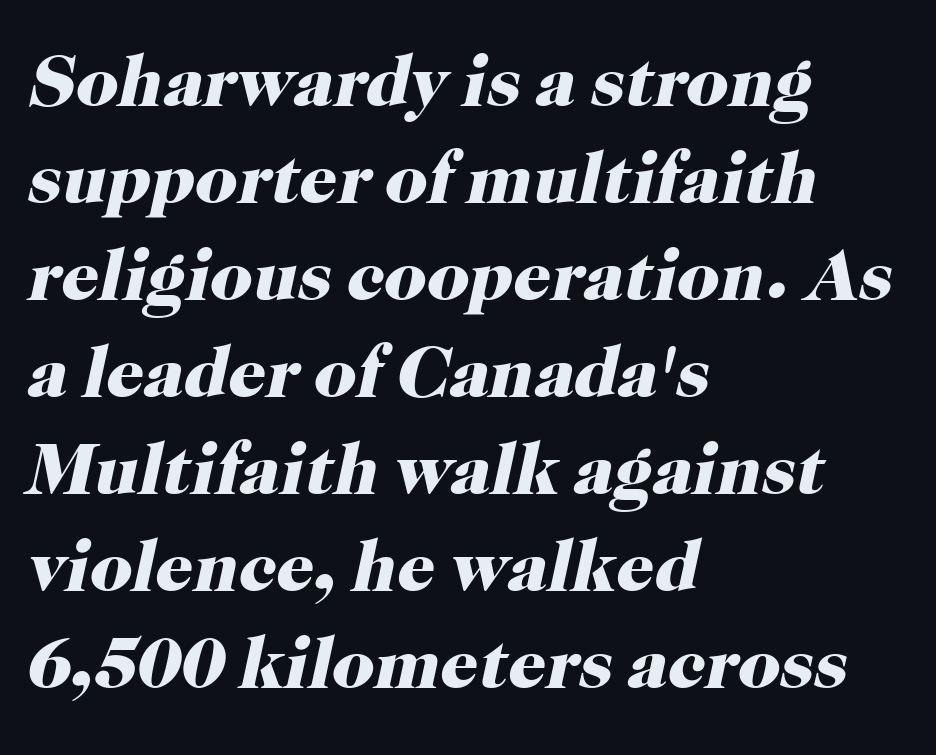
Q: Is the text bold? A: Yes.
Q: Is the text italic (slanted)? A: Yes, it leans right by about 12 degrees.
Q: Is the typeface a serif or a sans-serif typeface? A: Serif.
Q: Is the text underlined? A: No.
Q: How is the paragraph aligned? A: Left-aligned.
Q: Is the spacing between letters normal or unusually wide? A: Normal.
Q: Is the spacing between lines tight, normal or loose? A: Normal.
Q: Width (condensed, normal, or wide)? A: Normal.
Q: Stroke contrast? A: High.
Q: x-height? A: Medium.
Q: Monospaced? A: No.
